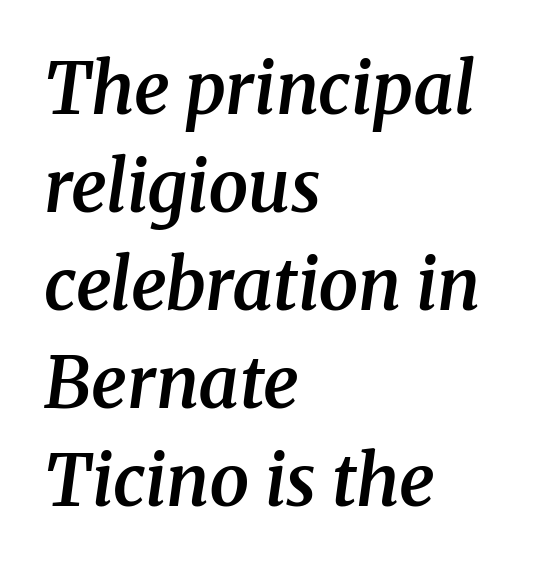
{"serif": "yes", "italic": "yes", "lean": "right", "slant_degrees": 8, "bold": "semi", "weight": "semibold", "width": "normal", "stroke_contrast": "medium", "x_height": "medium", "monospaced": "no", "underline": "no", "align": "left", "line_spacing": "normal", "line_spacing_ratio": 1.38, "letter_spacing": "normal", "letter_spacing_em": 0.0, "glyph_px": 71}
